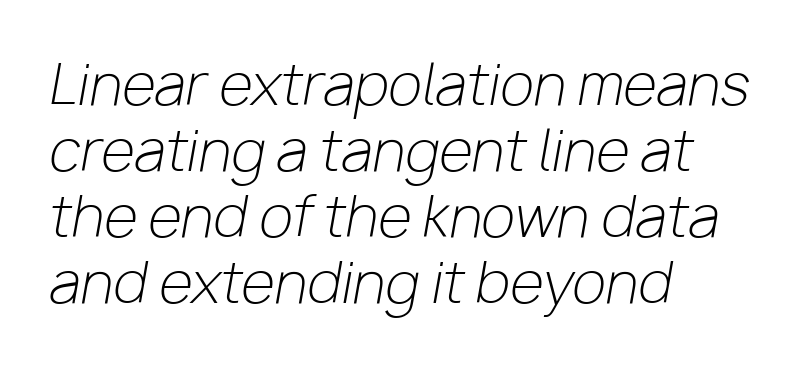
{"italic": "yes", "lean": "right", "slant_degrees": 10, "bold": "no", "weight": "light", "width": "normal", "stroke_contrast": "low", "x_height": "medium", "monospaced": "no", "underline": "no", "align": "left", "line_spacing_ratio": 1.2, "letter_spacing": "normal", "letter_spacing_em": 0.0, "glyph_px": 55}
